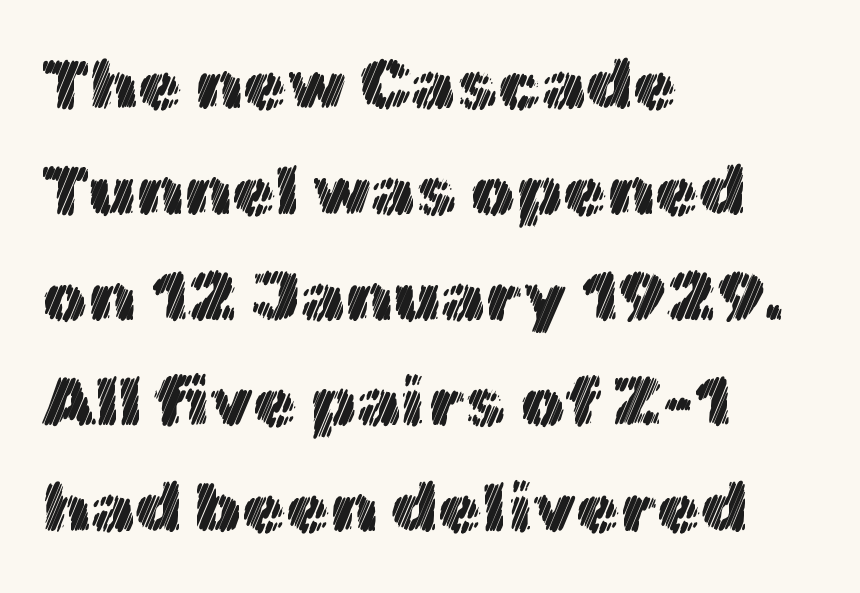
The image shows 71 px text type, upright; set left-aligned, normal line spacing (1.49x), normal letter spacing, not underlined; a medium x-height.
